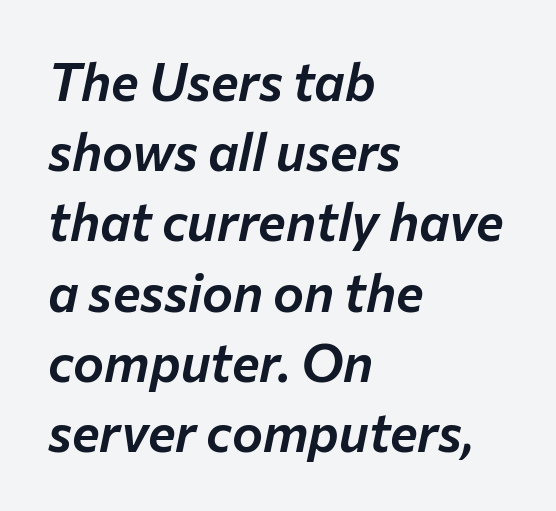
{"italic": "yes", "lean": "right", "slant_degrees": 12, "width": "normal", "stroke_contrast": "low", "x_height": "medium", "monospaced": "no", "underline": "no", "align": "left", "line_spacing": "normal", "line_spacing_ratio": 1.35, "letter_spacing": "normal", "letter_spacing_em": 0.0, "glyph_px": 52}
